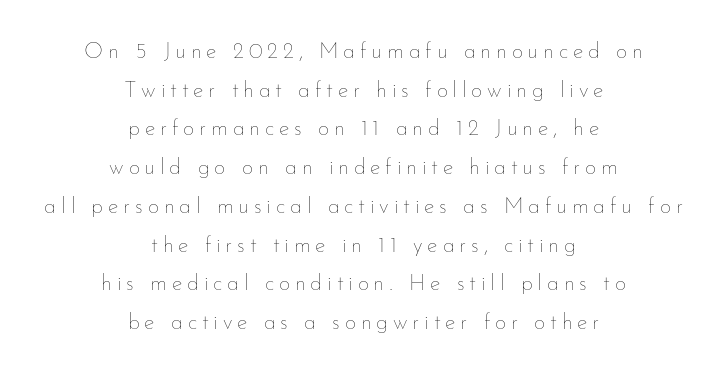
These lines stack symmetrically, like a column narrowing and widening about its center. The tracking jumps out immediately: characters are airy and widely separated. Bare-footed words on every line. A typesetter would mark this as roman, not italic. Letters have the restrained weight of plain body copy at most.
